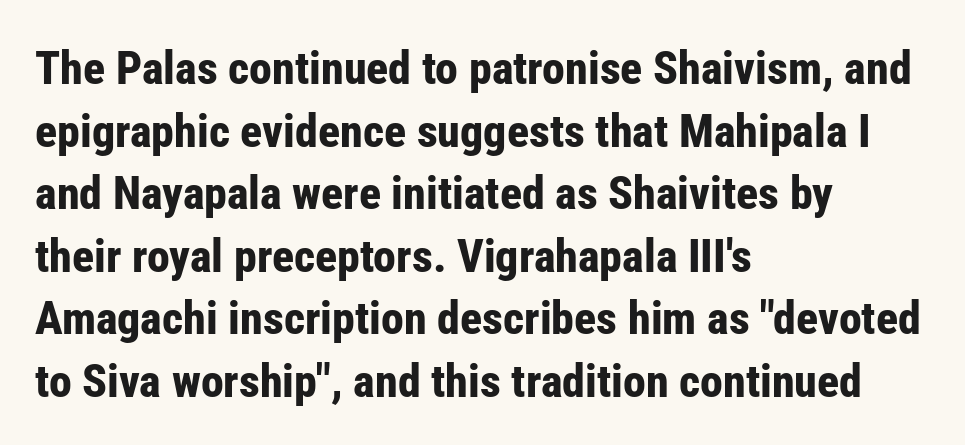
{"serif": "no", "italic": "no", "bold": "yes", "weight": "bold", "width": "condensed", "stroke_contrast": "low", "x_height": "medium", "monospaced": "no", "underline": "no", "align": "left", "line_spacing": "normal", "line_spacing_ratio": 1.36, "letter_spacing": "normal", "letter_spacing_em": 0.0, "glyph_px": 46}
